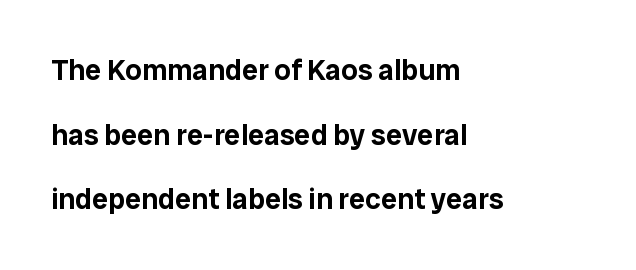
{"serif": "no", "italic": "no", "width": "normal", "stroke_contrast": "low", "x_height": "medium", "monospaced": "no", "underline": "no", "align": "left", "line_spacing": "loose", "line_spacing_ratio": 2.23, "letter_spacing": "normal", "letter_spacing_em": 0.0, "glyph_px": 29}
